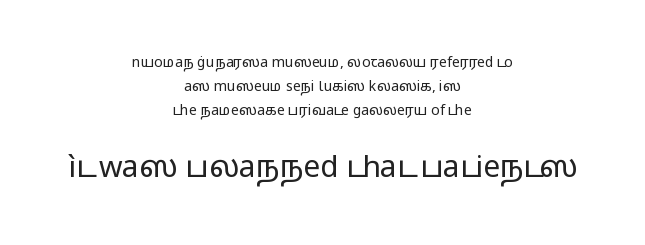
The image shows 30 px regular-weight, wide sans-serif type, upright; set centered, normal line spacing (1.7x), normal letter spacing, not underlined; the second (bottom) block is 2.14x larger; low stroke contrast and a medium x-height.
